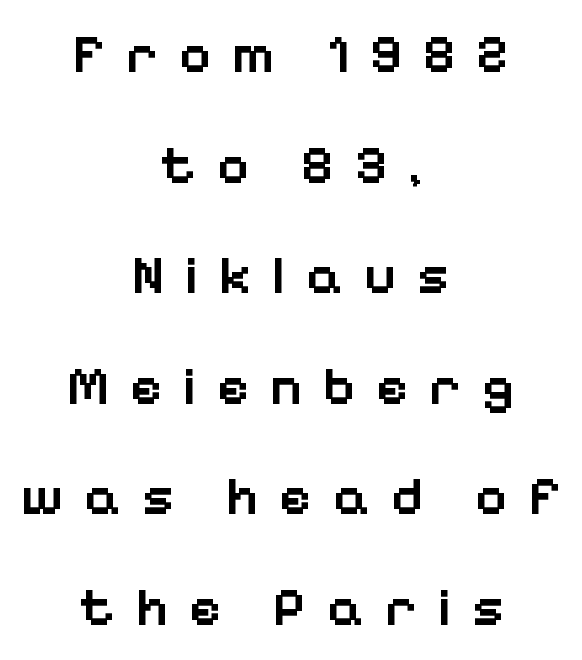
{"serif": "no", "italic": "no", "bold": "semi", "weight": "semibold", "width": "normal", "stroke_contrast": "low", "x_height": "medium", "monospaced": "no", "underline": "no", "align": "center", "line_spacing": "loose", "line_spacing_ratio": 2.01, "letter_spacing": "wide", "letter_spacing_em": 0.37, "glyph_px": 55}
